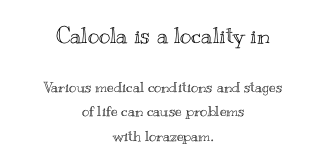
{"italic": "no", "underline": "no", "align": "center", "line_spacing_ratio": 1.74, "letter_spacing": "normal", "letter_spacing_em": 0.0, "larger_block": "first", "size_ratio": 1.57, "glyph_px": 22}
